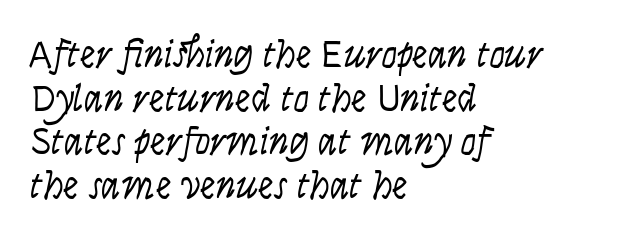
The image shows 39 px light, condensed type, italic (leaning right); set left-aligned, tight line spacing (1.12x), normal letter spacing, not underlined; low stroke contrast and a large x-height.
